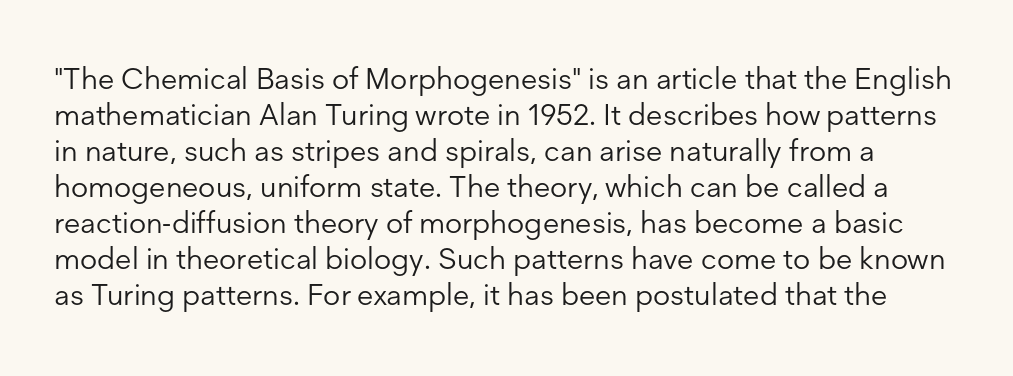
The image shows 30 px light sans-serif type, upright; set line spacing 1.2x, normal letter spacing, not underlined; low stroke contrast and a medium x-height.
